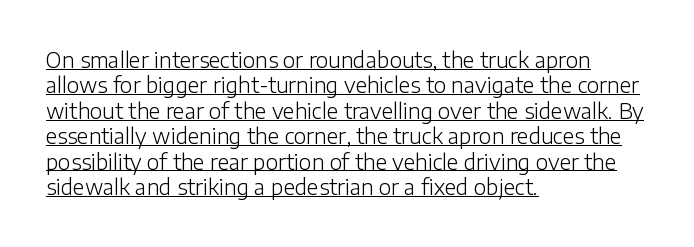
The image shows 21 px text type, upright; set left-aligned, line spacing 1.21x, normal letter spacing, underlined.
